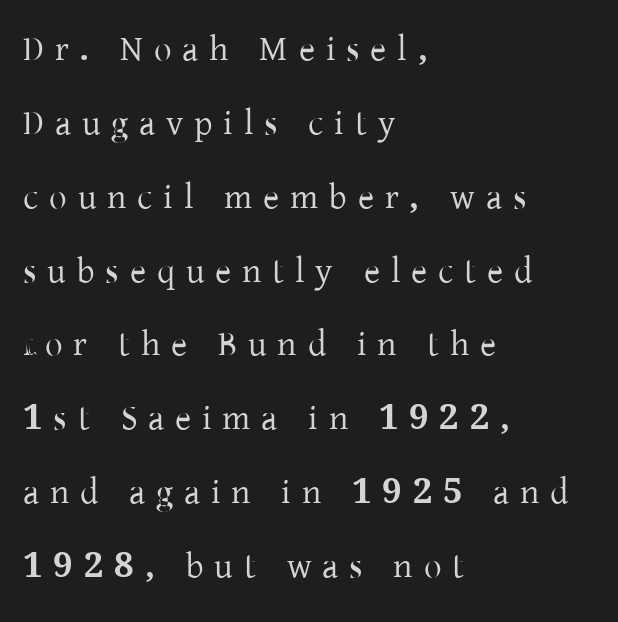
Regarding leading, the lines here are spaced well apart. Italic? Not at all — the glyphs are vertical. Letters rest on an invisible, unmarked baseline. Note the varied advance widths — an 'i' is clearly narrower than an 'm'. Short and long lines alike share a common starting point at left. The characters display serif detailing at their extremities.
